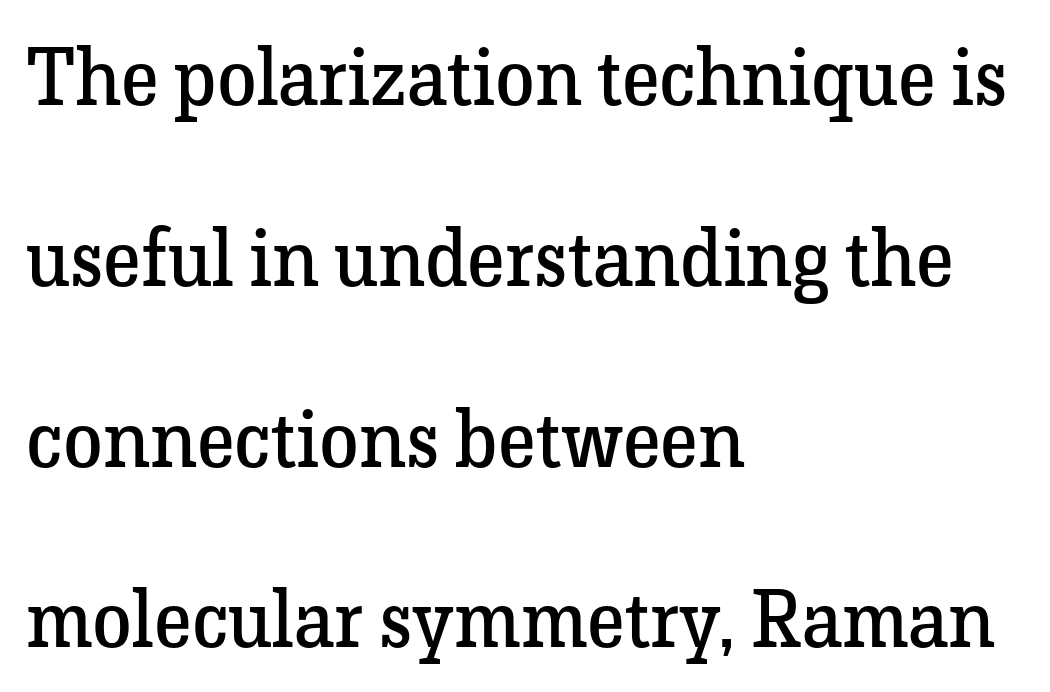
The image shows 80 px regular-weight serif type, upright; set left-aligned, loose line spacing (2.26x), normal letter spacing, not underlined; low stroke contrast and a medium x-height.
